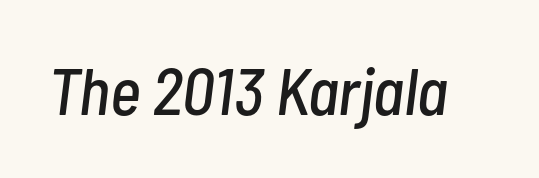
{"italic": "yes", "lean": "right", "slant_degrees": 7, "width": "condensed", "stroke_contrast": "low", "x_height": "medium", "monospaced": "no", "underline": "no", "letter_spacing": "normal", "letter_spacing_em": 0.0, "glyph_px": 66}
